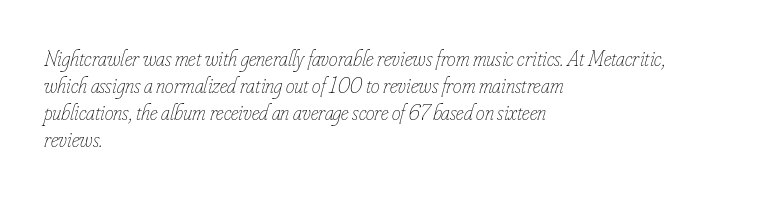
Q: Is the text bold? A: No.
Q: Is the text italic (slanted)? A: Yes, it leans right by about 16 degrees.
Q: Is the text underlined? A: No.
Q: How is the paragraph aligned? A: Left-aligned.
Q: Is the spacing between letters normal or unusually wide? A: Normal.
